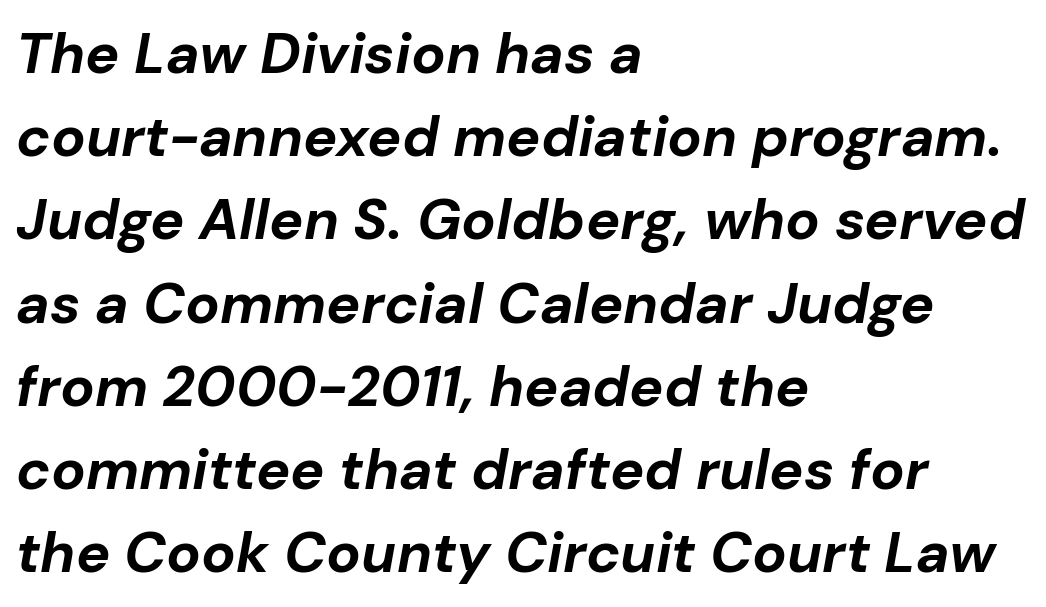
The image shows 57 px bold type, italic (leaning right); set left-aligned, normal line spacing (1.46x), normal letter spacing, not underlined; low stroke contrast and a medium x-height.
